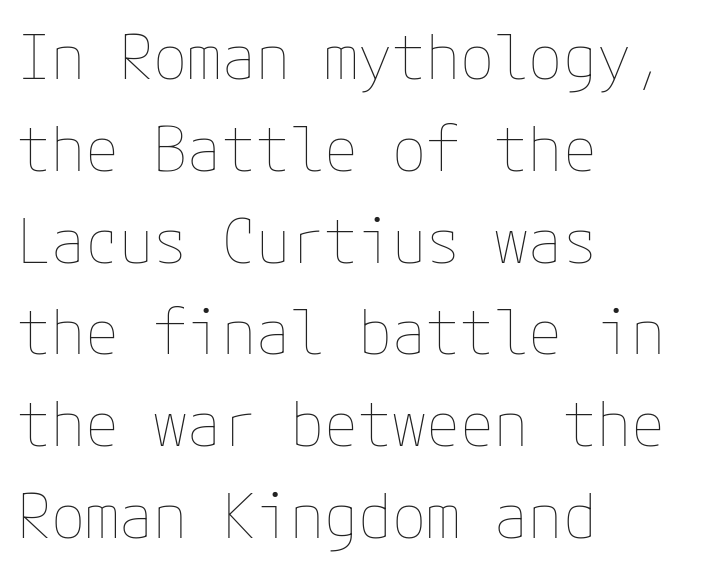
The image shows 62 px thin type, upright; set left-aligned, normal line spacing (1.48x), normal letter spacing, not underlined; low stroke contrast and a medium x-height.
